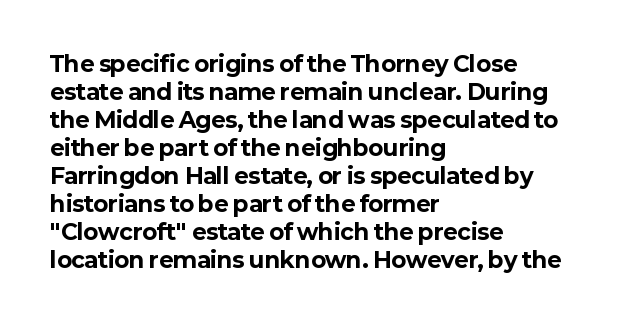
Q: Is the text bold? A: Yes.
Q: Is the text italic (slanted)? A: No, it is upright.
Q: Is the text underlined? A: No.
Q: How is the paragraph aligned? A: Left-aligned.
Q: Is the spacing between letters normal or unusually wide? A: Normal.
Q: Is the spacing between lines tight, normal or loose? A: Normal.
